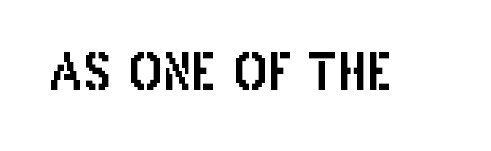
Default kerning and tracking; the words read as compact shapes. Regarding serifs, this sample does without them. Proportional: the letters do not fall into vertical columns. The baseline area is clear. Italic? Not at all — the glyphs are vertical.
